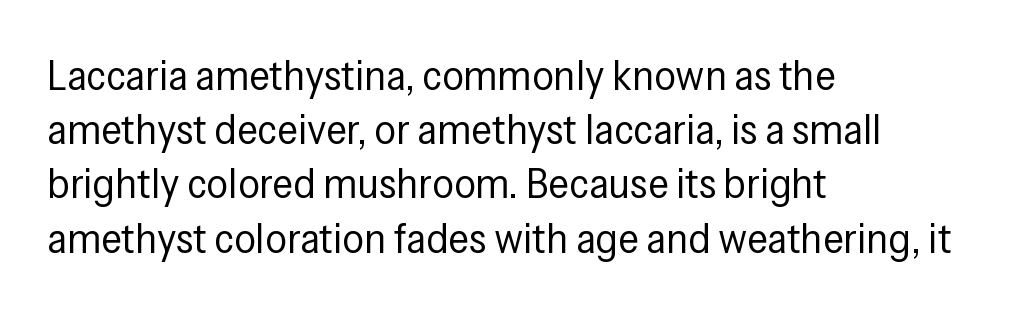
The image shows 43 px regular-weight, condensed sans-serif type, upright; set left-aligned, normal line spacing (1.26x), normal letter spacing, not underlined; low stroke contrast and a medium x-height.
